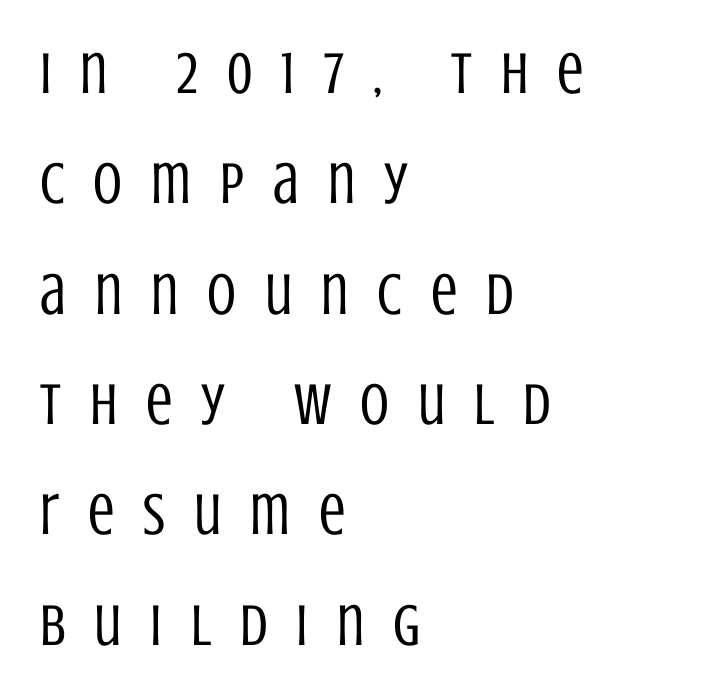
{"serif": "no", "italic": "no", "bold": "no", "weight": "regular", "width": "condensed", "stroke_contrast": "low", "x_height": "large", "monospaced": "no", "underline": "no", "align": "left", "line_spacing_ratio": 1.87, "letter_spacing": "wide", "letter_spacing_em": 0.49, "glyph_px": 59}
